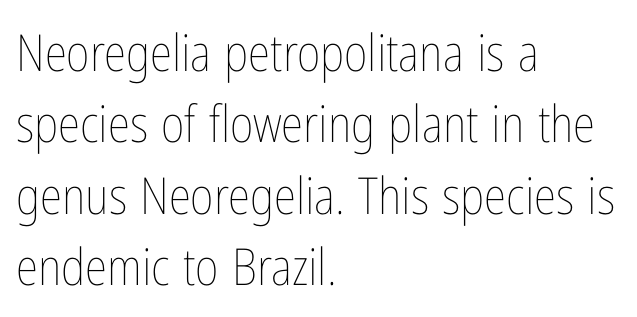
Q: Is the text bold? A: No.
Q: Is the text italic (slanted)? A: No, it is upright.
Q: Is the text underlined? A: No.
Q: How is the paragraph aligned? A: Left-aligned.
Q: Is the spacing between letters normal or unusually wide? A: Normal.
Q: Is the spacing between lines tight, normal or loose? A: Normal.
Q: Width (condensed, normal, or wide)? A: Condensed.
Q: Stroke contrast? A: Low.
Q: x-height? A: Medium.
Q: Monospaced? A: No.
